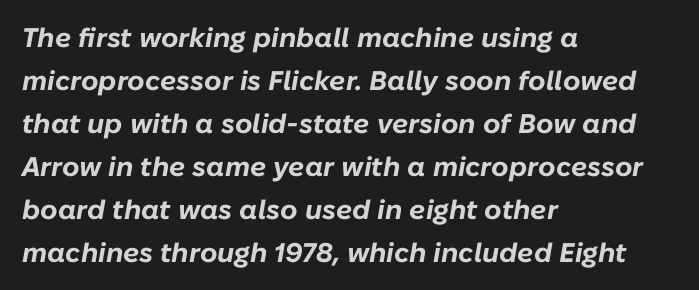
Quick note: interline space is typical. Any mark beneath the type? The region is blank. The paragraph shown leans on its left margin. The font's italic variant was chosen for this text.
